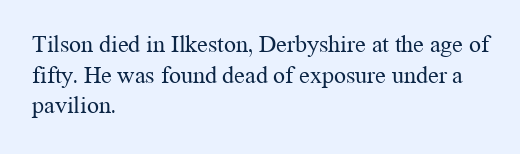
Q: Is the text bold? A: No.
Q: Is the text italic (slanted)? A: No, it is upright.
Q: Is the text underlined? A: No.
Q: How is the paragraph aligned? A: Left-aligned.
Q: Is the spacing between letters normal or unusually wide? A: Normal.
Q: Is the spacing between lines tight, normal or loose? A: Normal.
